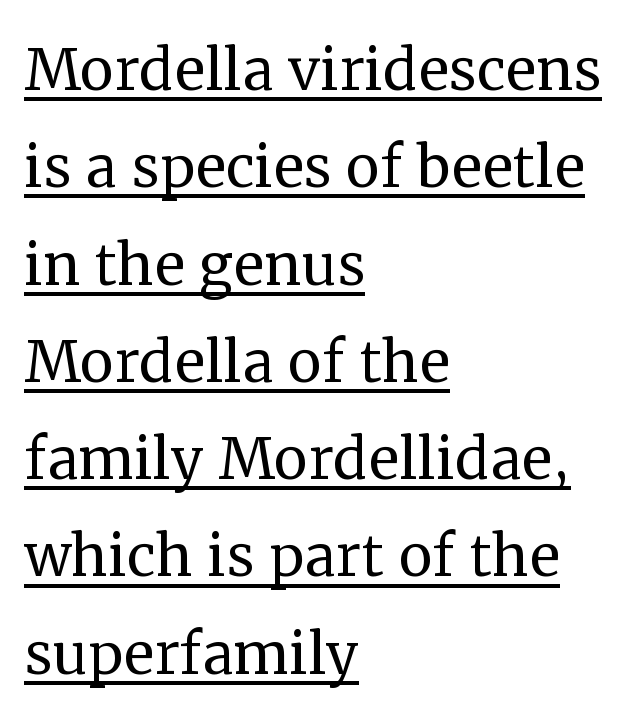
Q: Is the text bold? A: No.
Q: Is the text italic (slanted)? A: No, it is upright.
Q: Is the typeface a serif or a sans-serif typeface? A: Serif.
Q: Is the text underlined? A: Yes.
Q: How is the paragraph aligned? A: Left-aligned.
Q: Is the spacing between letters normal or unusually wide? A: Normal.
Q: Is the spacing between lines tight, normal or loose? A: Normal.
Q: Width (condensed, normal, or wide)? A: Normal.
Q: Stroke contrast? A: Medium.
Q: x-height? A: Medium.
Q: Monospaced? A: No.
